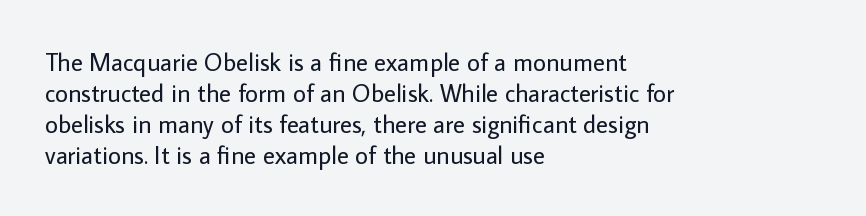
A light-to-regular cut is what we see here. Clear beneath every line of the passage. Vertical strokes here are truly vertical. The passage shown has conventional tracking throughout. Leftover space on each line is placed entirely after the last word.
